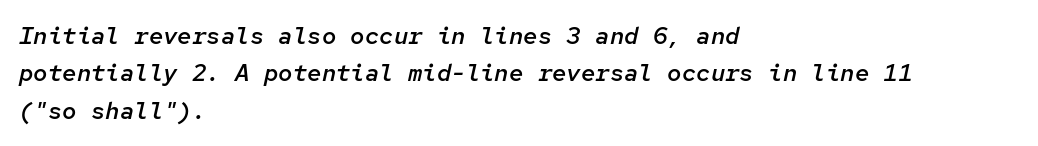
Q: Is the text bold? A: Semi-bold.
Q: Is the text italic (slanted)? A: Yes, it leans right by about 12 degrees.
Q: Is the text underlined? A: No.
Q: How is the paragraph aligned? A: Left-aligned.
Q: Is the spacing between letters normal or unusually wide? A: Normal.
Q: Is the spacing between lines tight, normal or loose? A: Normal.
